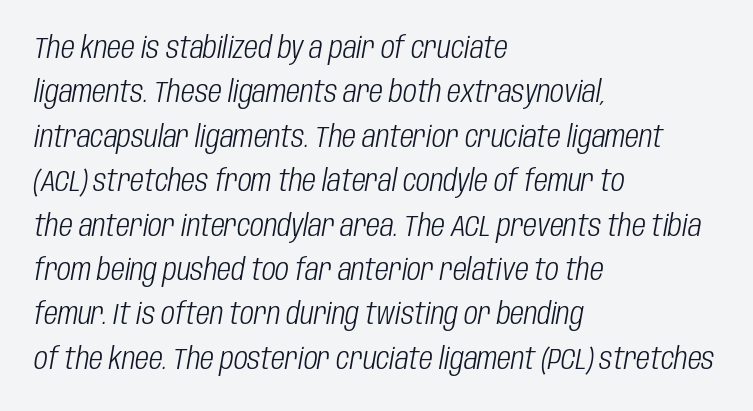
No word sits above an underline. There is no visible air inserted between adjacent glyphs. Line beginnings align vertically; line endings do not. The rendering uses a moderate line-height, typical for paragraphs. This reads as an unemphasized weight, regular at the heaviest.
